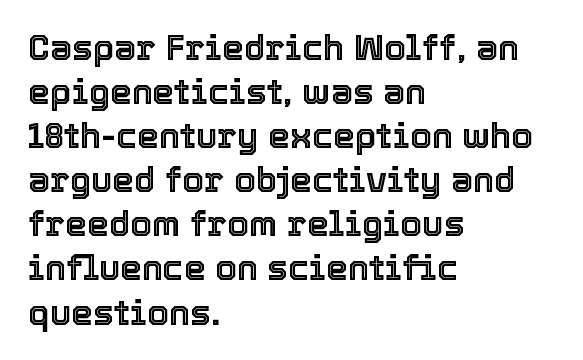
In CSS terms this would be text-align: left. The baseline area is clear. Italic: no, the glyphs are upright roman. Quick note: interline space is typical. No extra tracking has been applied to these lines. Here the designer chose a conventional face with non-uniform glyph widths.
